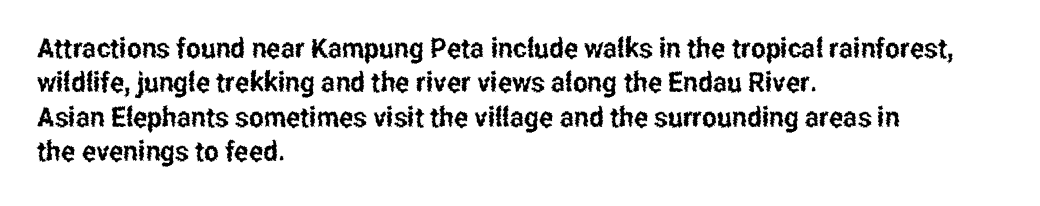
{"serif": "no", "italic": "no", "width": "condensed", "stroke_contrast": "low", "x_height": "medium", "monospaced": "no", "underline": "no", "align": "left", "line_spacing_ratio": 1.23, "letter_spacing": "normal", "letter_spacing_em": 0.0, "glyph_px": 28}
